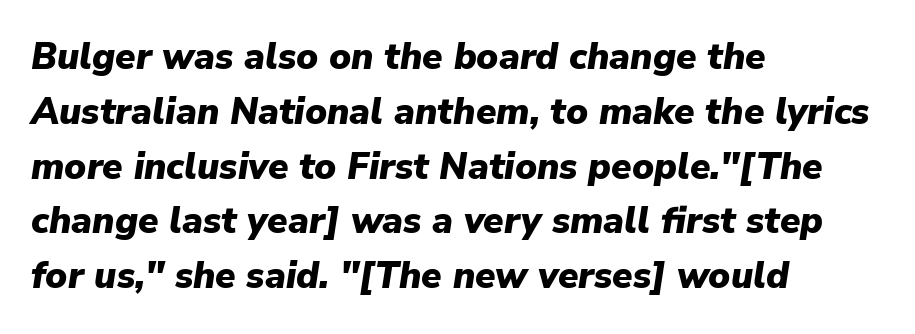
{"italic": "yes", "lean": "right", "slant_degrees": 9, "bold": "yes", "weight": "heavy", "width": "normal", "stroke_contrast": "low", "x_height": "medium", "monospaced": "no", "underline": "no", "align": "left", "line_spacing": "normal", "line_spacing_ratio": 1.48, "letter_spacing": "normal", "letter_spacing_em": 0.0, "glyph_px": 37}
